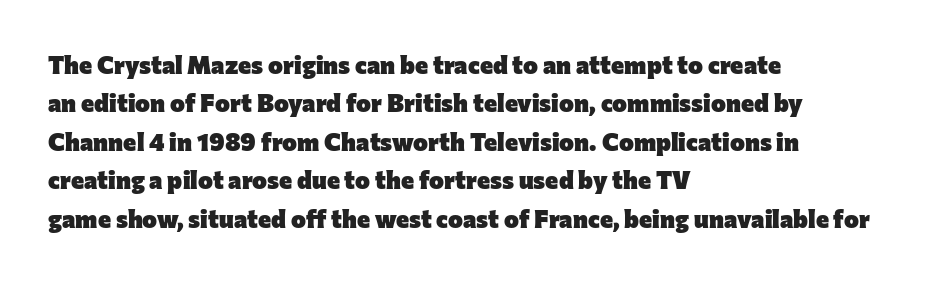
{"italic": "no", "bold": "yes", "underline": "no", "align": "left", "line_spacing": "normal", "line_spacing_ratio": 1.54, "letter_spacing": "normal", "letter_spacing_em": 0.0, "glyph_px": 25}
